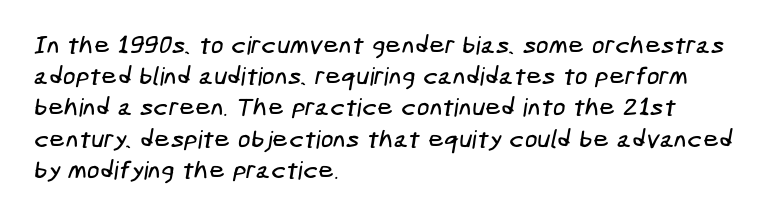
Q: Is the text underlined? A: No.
Q: How is the paragraph aligned? A: Left-aligned.
Q: Is the spacing between letters normal or unusually wide? A: Normal.
Q: Is the spacing between lines tight, normal or loose? A: Normal.
